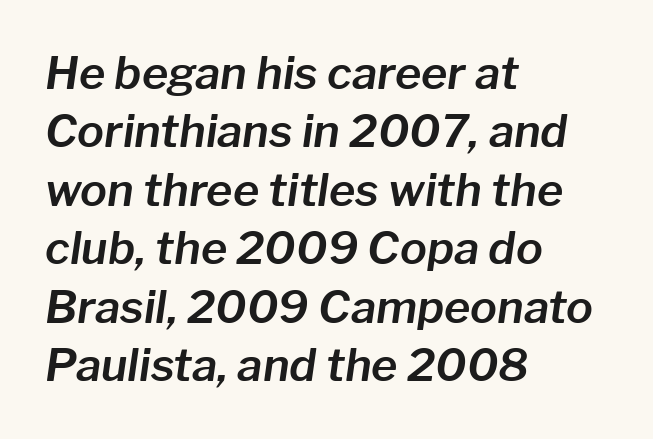
Q: Is the text italic (slanted)? A: Yes, it leans right by about 8 degrees.
Q: Is the text underlined? A: No.
Q: How is the paragraph aligned? A: Left-aligned.
Q: Is the spacing between letters normal or unusually wide? A: Normal.
Q: Is the spacing between lines tight, normal or loose? A: Normal.
Q: Width (condensed, normal, or wide)? A: Normal.
Q: Stroke contrast? A: Low.
Q: x-height? A: Medium.
Q: Monospaced? A: No.
